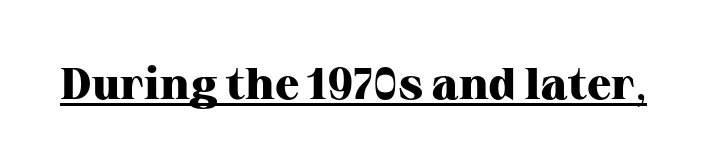
Every word sits above its own underline. You can tell from the footed stems that serif type was used. The lettering stays uniformly vertical, giving the passage a roman look. Spacing verdict: proportional, widths tailored to each character. Glyph-to-glyph distance matches everyday printed text. Typesetter's note: full bold, strokes at maximum text heaviness.
